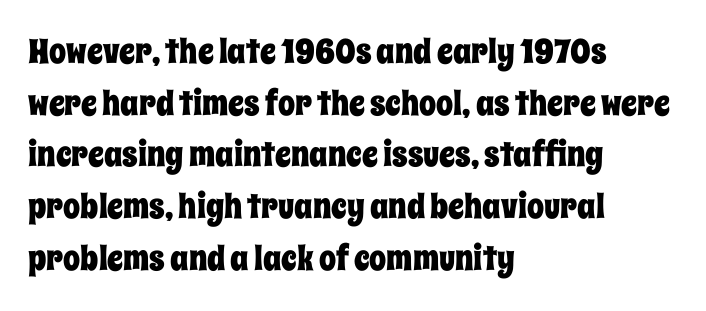
{"italic": "no", "width": "condensed", "stroke_contrast": "low", "x_height": "large", "monospaced": "no", "underline": "no", "align": "left", "line_spacing": "normal", "line_spacing_ratio": 1.52, "letter_spacing": "normal", "letter_spacing_em": 0.0, "glyph_px": 34}
